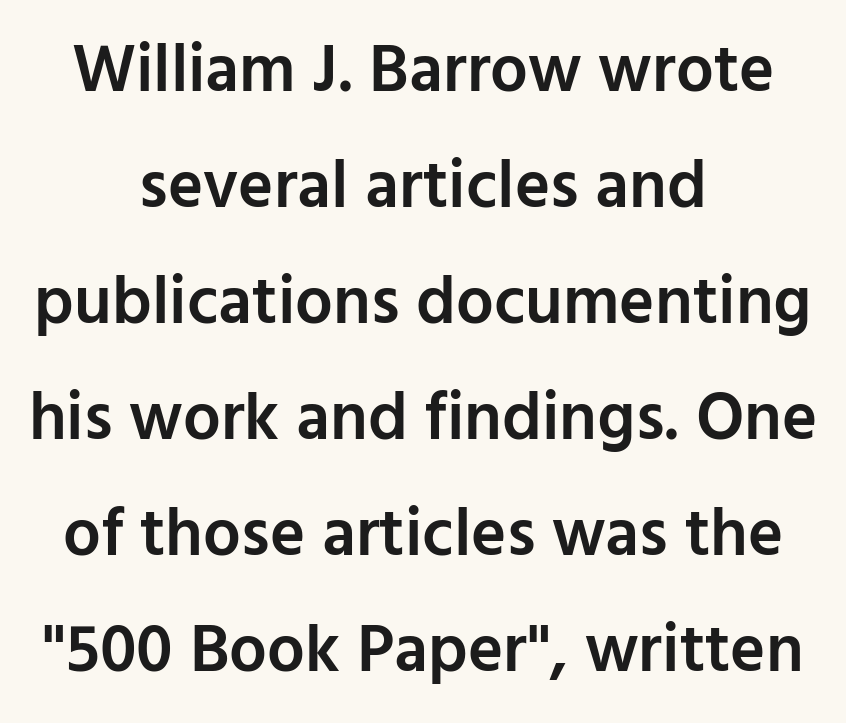
The rendering uses natural spacing where letterforms have individual widths. This is the regular roman posture of the typeface. Typographically, this falls in the sans-serif category. Both edges are ragged and mirror each other, which tells us the setting is centered. These lines keep a tight, regular rhythm from letter to letter.
